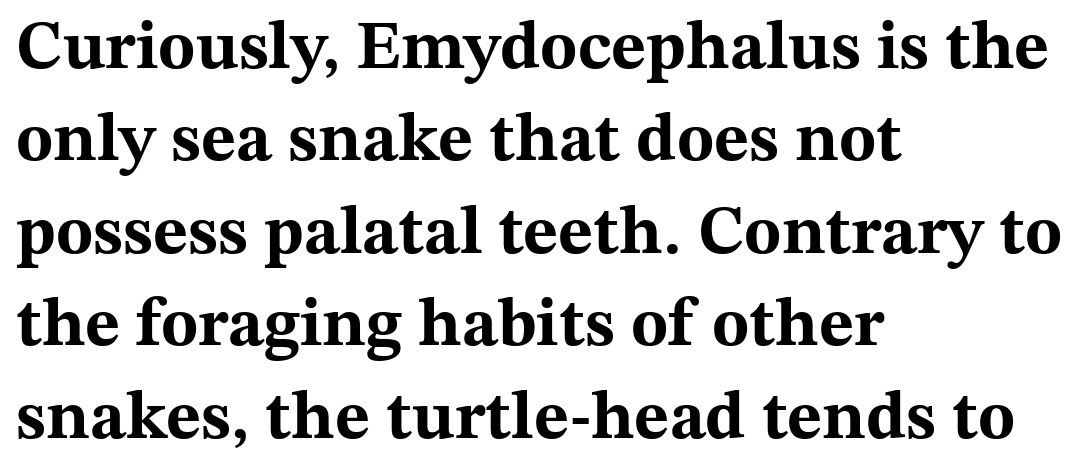
{"serif": "yes", "italic": "no", "bold": "yes", "weight": "bold", "width": "wide", "stroke_contrast": "medium", "x_height": "medium", "monospaced": "no", "underline": "no", "align": "left", "line_spacing": "normal", "line_spacing_ratio": 1.36, "letter_spacing": "normal", "letter_spacing_em": 0.0, "glyph_px": 68}
